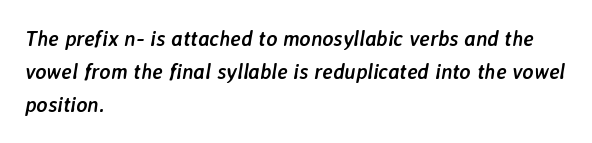
{"italic": "yes", "lean": "right", "slant_degrees": 7, "bold": "yes", "underline": "no", "align": "left", "line_spacing": "normal", "line_spacing_ratio": 1.57, "letter_spacing": "normal", "letter_spacing_em": 0.0, "glyph_px": 21}
